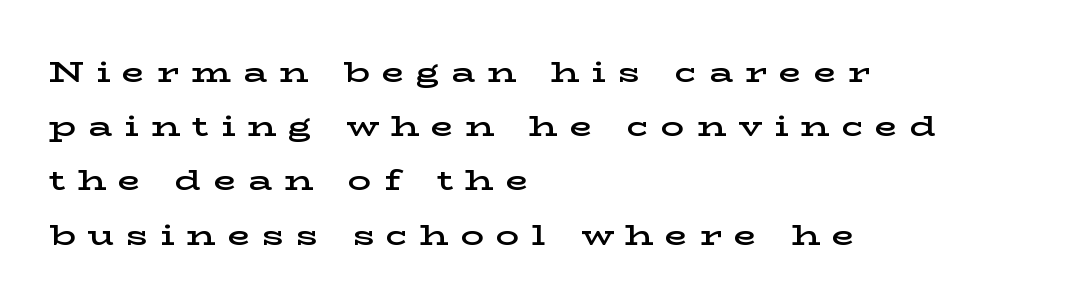
{"serif": "yes", "italic": "no", "bold": "semi", "weight": "semibold", "width": "wide", "stroke_contrast": "low", "x_height": "medium", "monospaced": "no", "underline": "no", "align": "left", "line_spacing_ratio": 1.87, "letter_spacing": "wide", "letter_spacing_em": 0.42, "glyph_px": 29}
